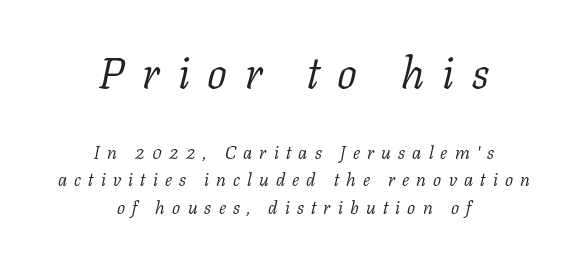
Q: Is the text bold? A: No.
Q: Is the text italic (slanted)? A: Yes, it leans right by about 11 degrees.
Q: Is the typeface a serif or a sans-serif typeface? A: Serif.
Q: Is the text underlined? A: No.
Q: How is the paragraph aligned? A: Centered.
Q: Is the spacing between letters normal or unusually wide? A: Unusually wide.
Q: Is the spacing between lines tight, normal or loose? A: Normal.
Q: Which block of text is set in a larger size, the first (top) or the second (bottom)? A: The first (top) one.
Q: Width (condensed, normal, or wide)? A: Normal.
Q: Stroke contrast? A: Low.
Q: x-height? A: Medium.
Q: Monospaced? A: No.
